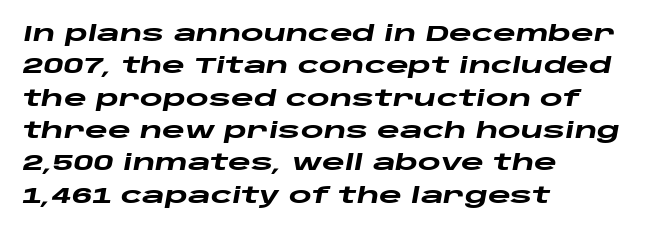
The image shows 22 px bold type, italic (leaning right); set left-aligned, normal line spacing (1.47x), normal letter spacing, not underlined.
